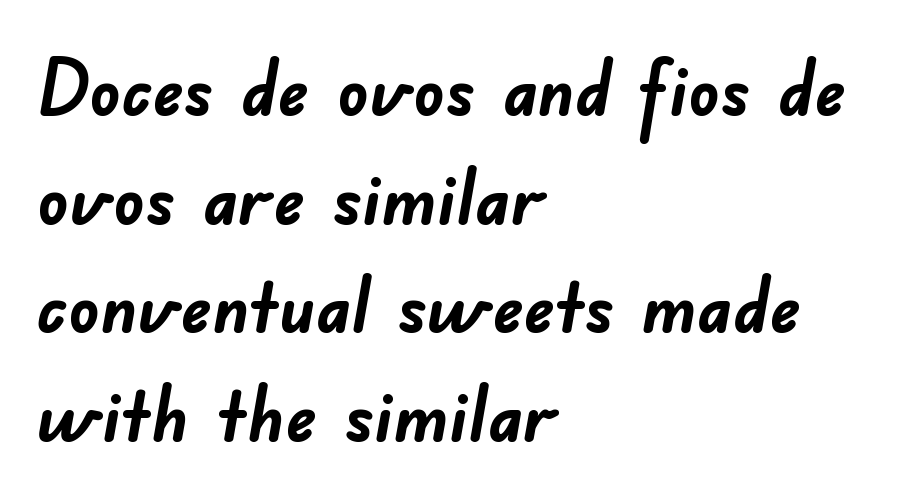
Lines of text with bare space underneath. Observe the ordinary spacing: letters are neighbours, not strangers. The setting favours the left margin, as ordinary paragraphs usually do. Each letter keeps its own natural width here, so spacing adapts to shape. The designer went with a sans here, leaving each stem footless.
